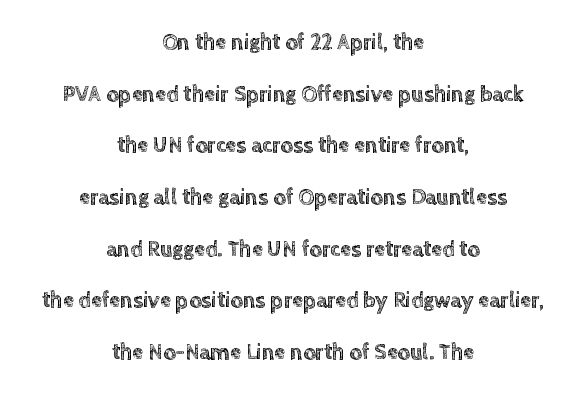
Inter-character spacing is left at the font's built-in metrics. It's the straight-up-and-down kind of type. Airy leading. Neither beginnings nor endings align; midpoints do. The gap between lines stays unmarked.
